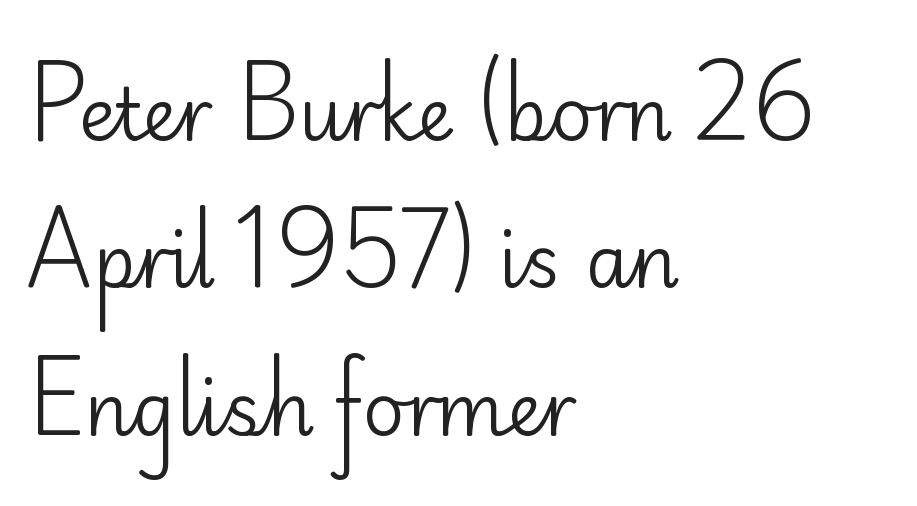
The image shows 73 px regular-weight sans-serif type, upright; set left-aligned, loose line spacing (2.02x), normal letter spacing, not underlined; low stroke contrast and a small x-height.
